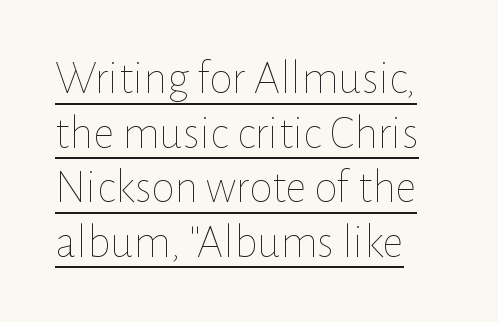
Q: Is the text bold? A: No.
Q: Is the text italic (slanted)? A: No, it is upright.
Q: Is the text underlined? A: Yes.
Q: How is the paragraph aligned? A: Left-aligned.
Q: Is the spacing between letters normal or unusually wide? A: Normal.
Q: Width (condensed, normal, or wide)? A: Normal.
Q: Stroke contrast? A: Low.
Q: x-height? A: Medium.
Q: Monospaced? A: No.
